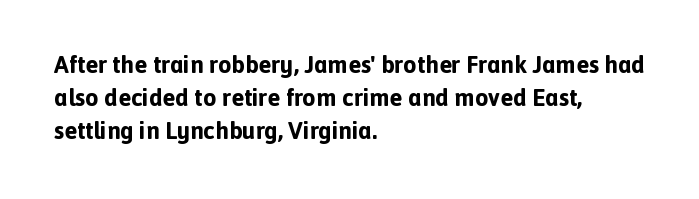
The tracking reads as untouched default to a designer's eye. Check the space under the baseline: it is left empty. The letters stand straight up with perfectly vertical stems. Each line starts at the same left margin while the right side varies. Weight check: bold — yes, fully. These lines sit exactly where default settings would place them.
